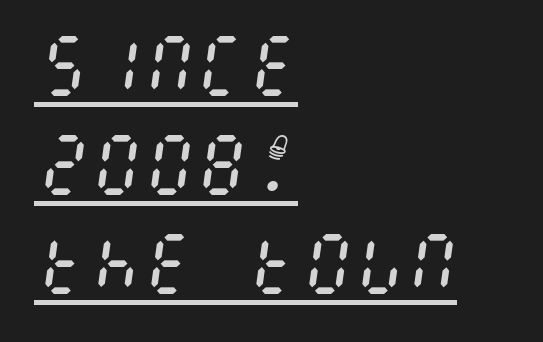
The image shows 66 px regular-weight, condensed type, italic (leaning right); set left-aligned, normal line spacing (1.5x), normal letter spacing, underlined; medium stroke contrast and a large x-height.
